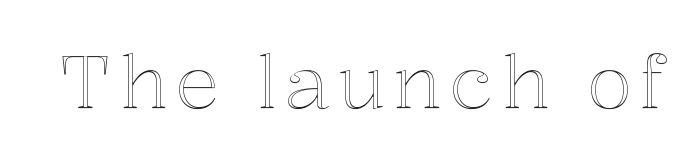
Q: Is the text italic (slanted)? A: No, it is upright.
Q: Is the text underlined? A: No.
Q: Width (condensed, normal, or wide)? A: Normal.
Q: x-height? A: Medium.
Q: Monospaced? A: No.
